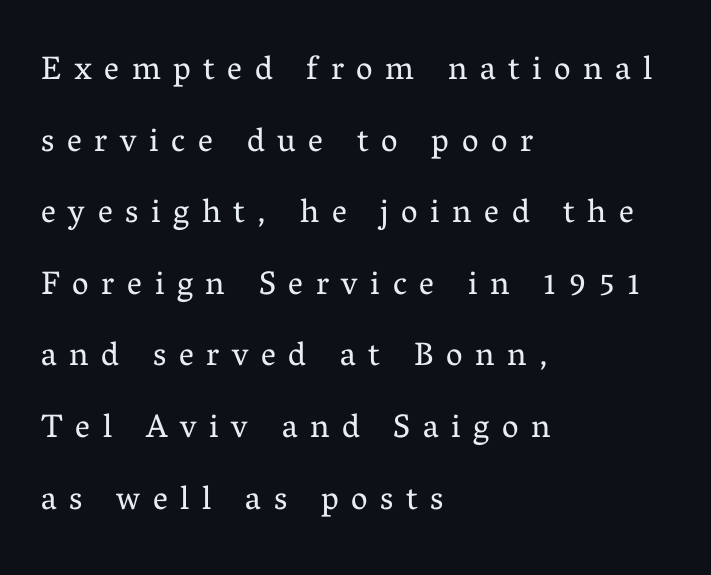
Q: Is the text bold? A: No.
Q: Is the text italic (slanted)? A: No, it is upright.
Q: Is the typeface a serif or a sans-serif typeface? A: Serif.
Q: Is the text underlined? A: No.
Q: How is the paragraph aligned? A: Left-aligned.
Q: Is the spacing between letters normal or unusually wide? A: Unusually wide.
Q: Is the spacing between lines tight, normal or loose? A: Loose.
Q: Width (condensed, normal, or wide)? A: Normal.
Q: Stroke contrast? A: Medium.
Q: x-height? A: Medium.
Q: Monospaced? A: No.
